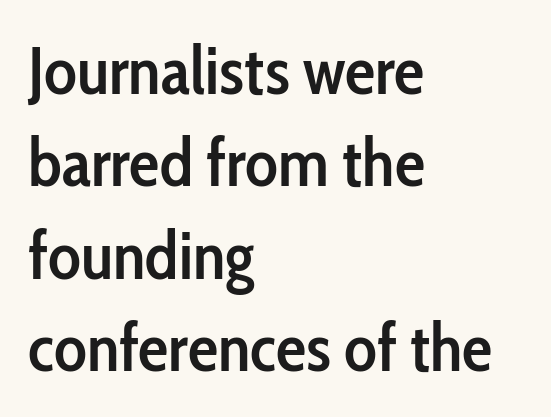
{"serif": "no", "italic": "no", "bold": "semi", "weight": "semibold", "width": "condensed", "stroke_contrast": "low", "x_height": "medium", "monospaced": "no", "underline": "no", "align": "left", "line_spacing": "normal", "line_spacing_ratio": 1.36, "letter_spacing": "normal", "letter_spacing_em": 0.0, "glyph_px": 68}
